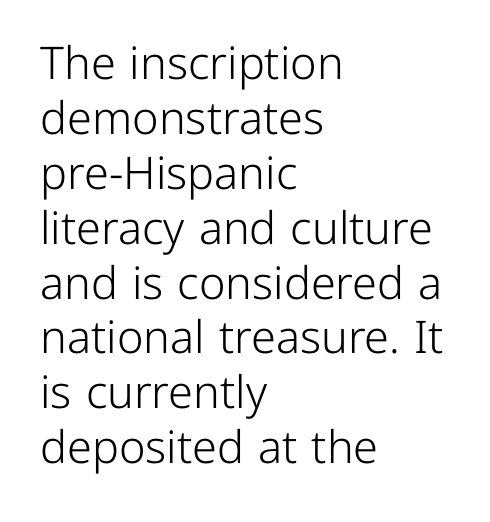
The image shows 45 px light sans-serif type, upright; set left-aligned, line spacing 1.22x, normal letter spacing, not underlined; low stroke contrast and a medium x-height.
